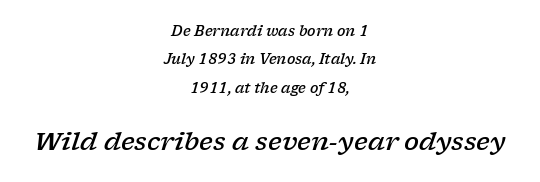
{"italic": "yes", "lean": "right", "slant_degrees": 17, "bold": "semi", "underline": "no", "align": "center", "line_spacing": "loose", "line_spacing_ratio": 2.03, "letter_spacing": "normal", "letter_spacing_em": 0.0, "larger_block": "second", "size_ratio": 1.79, "glyph_px": 25}
